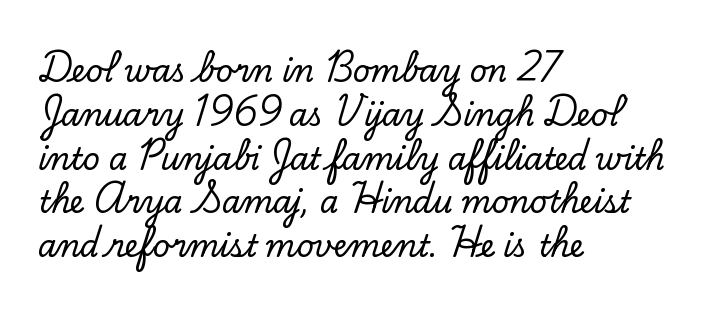
Q: Is the text italic (slanted)? A: Yes.
Q: Is the typeface a serif or a sans-serif typeface? A: Serif.
Q: Is the text underlined? A: No.
Q: How is the paragraph aligned? A: Left-aligned.
Q: Is the spacing between letters normal or unusually wide? A: Normal.
Q: Is the spacing between lines tight, normal or loose? A: Normal.
Q: Width (condensed, normal, or wide)? A: Normal.
Q: Stroke contrast? A: Low.
Q: x-height? A: Small.
Q: Monospaced? A: No.
